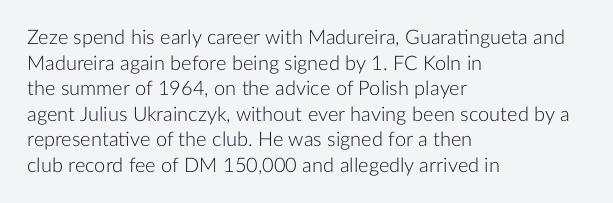
The image shows 20 px text type, upright; set left-aligned, normal line spacing (1.28x), normal letter spacing, not underlined.
